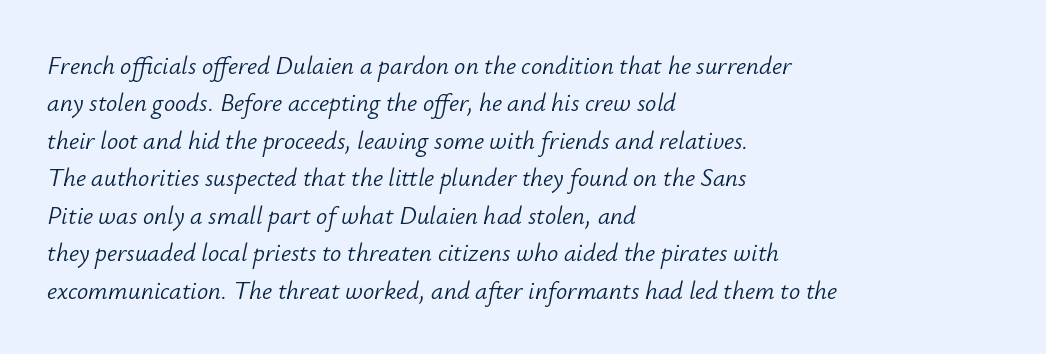
{"italic": "yes", "lean": "right", "slant_degrees": 12, "bold": "no", "underline": "no", "align": "left", "line_spacing": "normal", "line_spacing_ratio": 1.5, "letter_spacing": "normal", "letter_spacing_em": 0.0, "glyph_px": 25}
